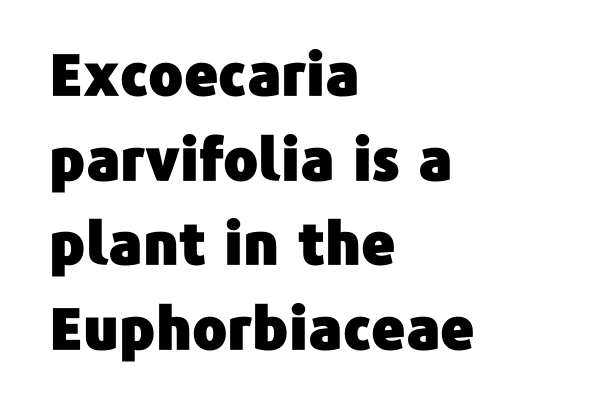
All the whitespace from short lines collects on the right. Is there much room between lines? A standard amount, neither cramped nor airy. The passage shown is typed in a proportional face where columns would drift. The space beneath each line is pristine and unruled.
